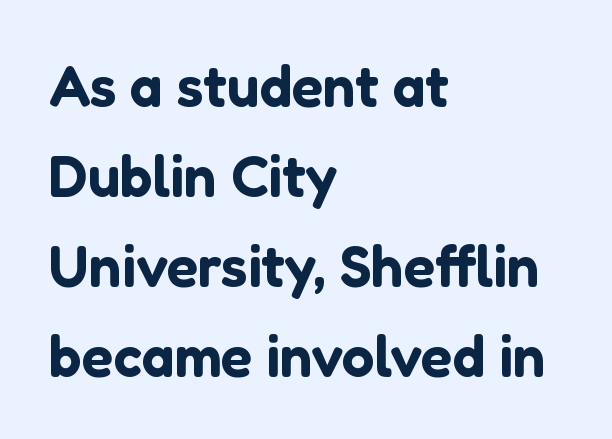
Q: Is the text italic (slanted)? A: No, it is upright.
Q: Is the typeface a serif or a sans-serif typeface? A: Sans-serif.
Q: Is the text underlined? A: No.
Q: How is the paragraph aligned? A: Left-aligned.
Q: Is the spacing between letters normal or unusually wide? A: Normal.
Q: Is the spacing between lines tight, normal or loose? A: Normal.
Q: Width (condensed, normal, or wide)? A: Normal.
Q: Stroke contrast? A: Low.
Q: x-height? A: Medium.
Q: Monospaced? A: No.
